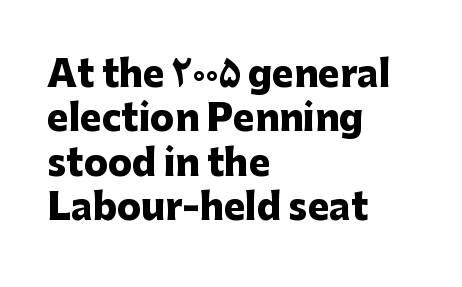
Check where the strokes stop: nothing finishes them off — pure sans. Here the designer chose a conventional face with non-uniform glyph widths. Check the space under the baseline: it is left empty. A typesetter would mark this as roman, not italic.
